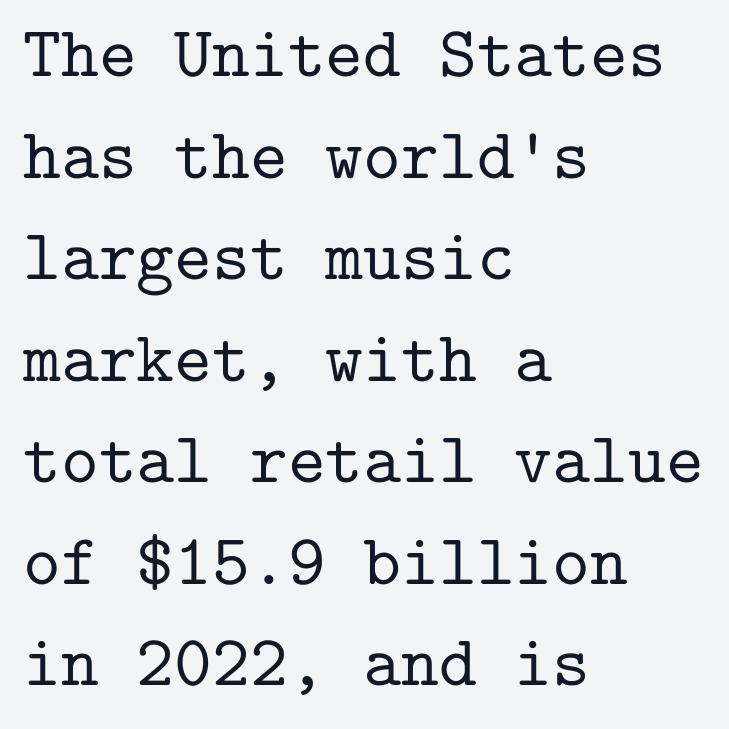
Q: Is the text italic (slanted)? A: No, it is upright.
Q: Is the typeface a serif or a sans-serif typeface? A: Serif.
Q: Is the text underlined? A: No.
Q: How is the paragraph aligned? A: Left-aligned.
Q: Is the spacing between letters normal or unusually wide? A: Normal.
Q: Is the spacing between lines tight, normal or loose? A: Normal.
Q: Width (condensed, normal, or wide)? A: Normal.
Q: Stroke contrast? A: Low.
Q: x-height? A: Medium.
Q: Monospaced? A: Yes.
